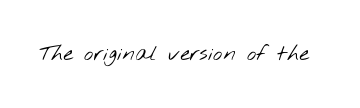
Students, note that the glyphs here touch the page at normal intervals. Any mark beneath the type? The region is blank. Is this a heavy cut? Hardly; it is regular or lighter.
